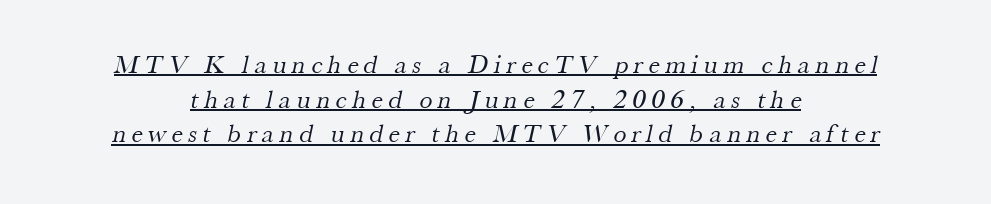
Horizontally, the lines are justified to the midpoint only. Students, note that the glyphs here are deliberately spaced far apart. The letters look calm and open, with moderate or lighter stems. Students, observe the line beneath the letters — that is underlining. Quick note: interline space is typical.
